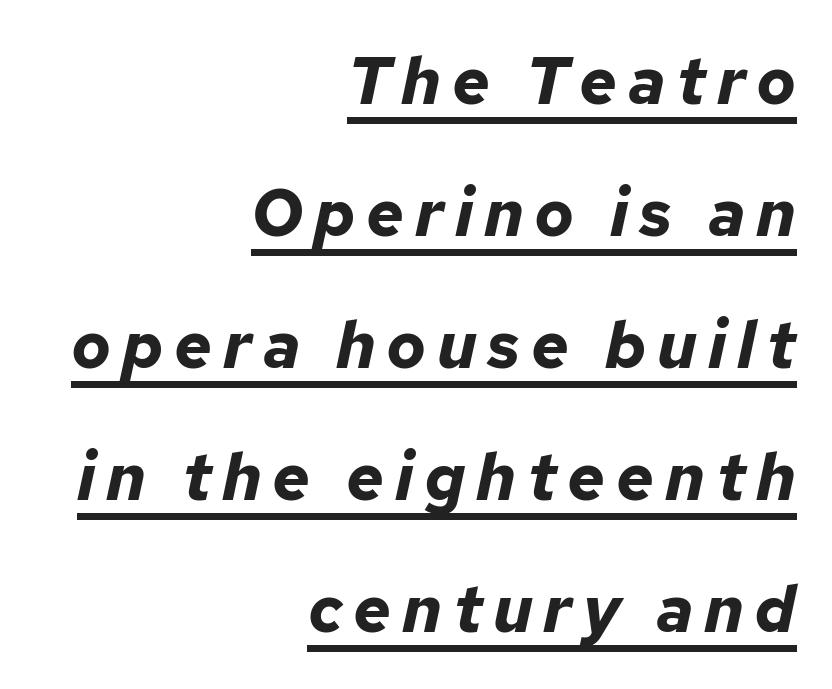
Quick note: italic. Note the varied advance widths — an 'i' is clearly narrower than an 'm'. The face used here appears with an underline applied. If you drew a ruler down the right edge, every line would touch it. Each new line begins a long way beneath the previous one.
